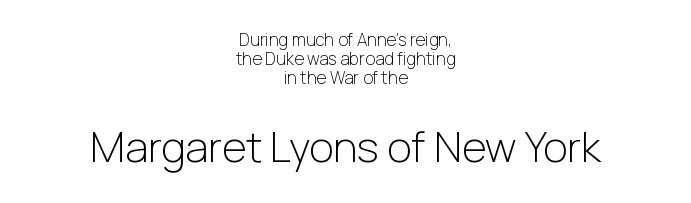
The image shows 42 px light sans-serif type, upright; set centered, tight line spacing (1.11x), normal letter spacing, not underlined; the second (bottom) block is 2.47x larger; low stroke contrast and a medium x-height.
